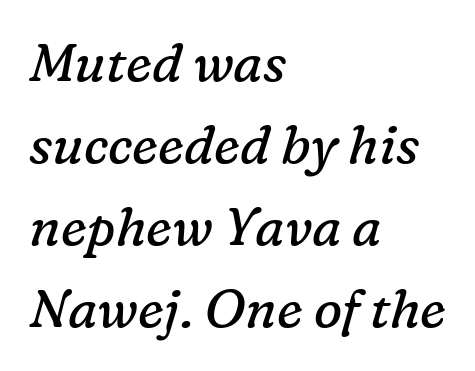
The image shows 53 px regular-weight serif type, italic (leaning right); set left-aligned, normal line spacing (1.55x), normal letter spacing, not underlined; low stroke contrast and a medium x-height.
